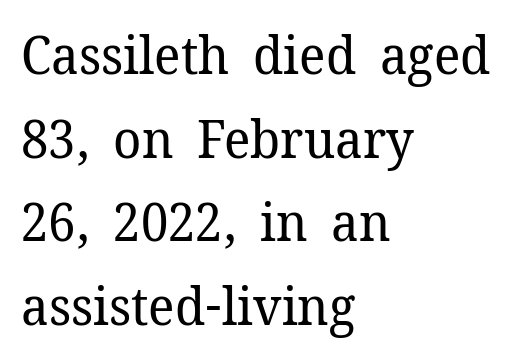
Q: Is the text bold? A: No.
Q: Is the text italic (slanted)? A: No, it is upright.
Q: Is the typeface a serif or a sans-serif typeface? A: Serif.
Q: Is the text underlined? A: No.
Q: How is the paragraph aligned? A: Left-aligned.
Q: Is the spacing between letters normal or unusually wide? A: Normal.
Q: Is the spacing between lines tight, normal or loose? A: Normal.
Q: Width (condensed, normal, or wide)? A: Normal.
Q: Stroke contrast? A: Low.
Q: x-height? A: Medium.
Q: Monospaced? A: No.
